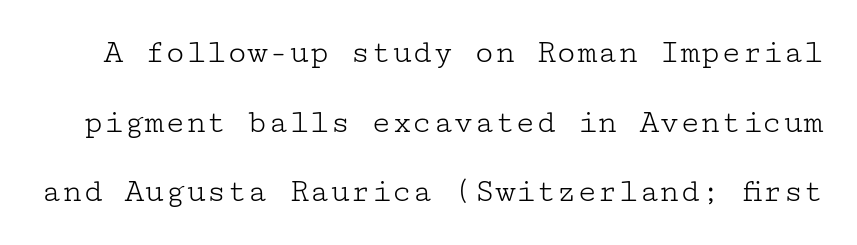
Stroke mass is kept to a normal reading level or below. Here the glyphs are tracked normally, forming tight word shapes. Serifs: yes, visible at the terminals of the letterforms. In terms of posture, this sample is upright. In terms of leading, this rendering errs on the spacious side. The foot of each line stays bare and open.
